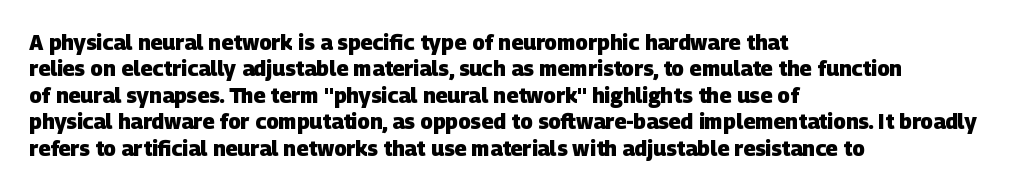
The image shows 21 px bold type; set left-aligned, normal line spacing (1.26x), normal letter spacing, not underlined.
